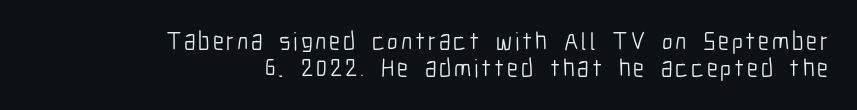
The image shows 25 px text type, upright; set right-aligned, tight line spacing (1.08x), not underlined.
